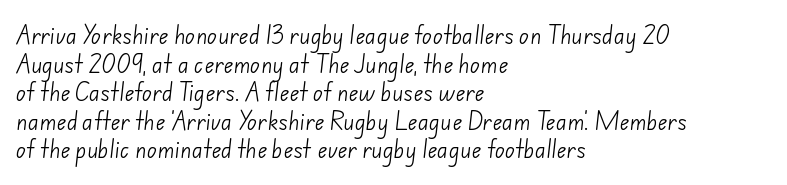
{"bold": "no", "underline": "no", "align": "left", "line_spacing": "normal", "line_spacing_ratio": 1.36, "letter_spacing": "normal", "letter_spacing_em": 0.0, "glyph_px": 21}
